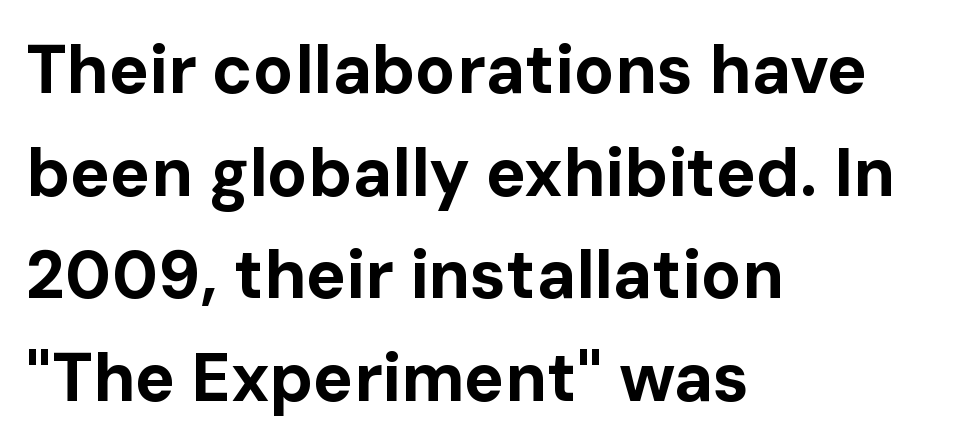
{"serif": "no", "italic": "no", "bold": "yes", "weight": "bold", "width": "normal", "stroke_contrast": "low", "x_height": "medium", "monospaced": "no", "underline": "no", "align": "left", "line_spacing": "normal", "line_spacing_ratio": 1.53, "letter_spacing": "normal", "letter_spacing_em": 0.0, "glyph_px": 67}
